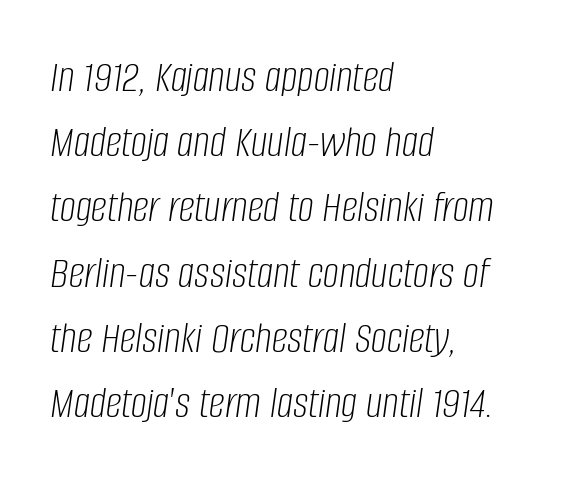
{"italic": "yes", "lean": "right", "slant_degrees": 8, "bold": "no", "weight": "light", "width": "condensed", "stroke_contrast": "low", "x_height": "large", "monospaced": "no", "underline": "no", "align": "left", "line_spacing": "normal", "line_spacing_ratio": 1.45, "letter_spacing": "normal", "letter_spacing_em": 0.0, "glyph_px": 45}
